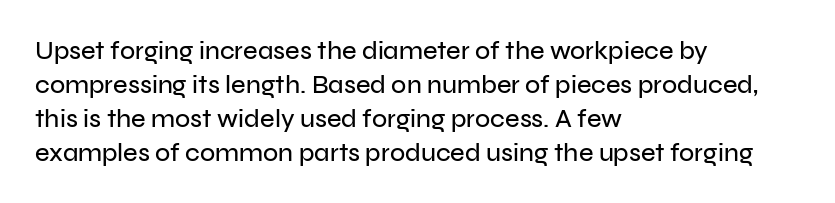
{"italic": "no", "underline": "no", "align": "left", "line_spacing": "normal", "line_spacing_ratio": 1.36, "letter_spacing": "normal", "letter_spacing_em": 0.0, "glyph_px": 25}
